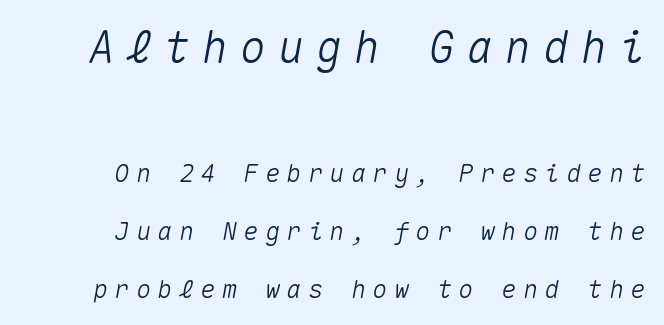
A typesetter would call this monospace, since all characters share one set width. Inter-character spacing is expanded well beyond the font's built-in metrics. Has an underline been added? It has not. The passage is arranged like a letterhead date or caption credit — flush right. The space between consecutive lines is lavish. Note: larger setting up top, smaller setting below.
